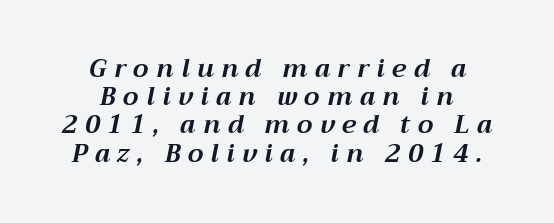
The image shows 25 px bold type, italic (leaning right); set centered, tight line spacing (1.13x), unusually wide letter spacing (+0.3 em), not underlined.
